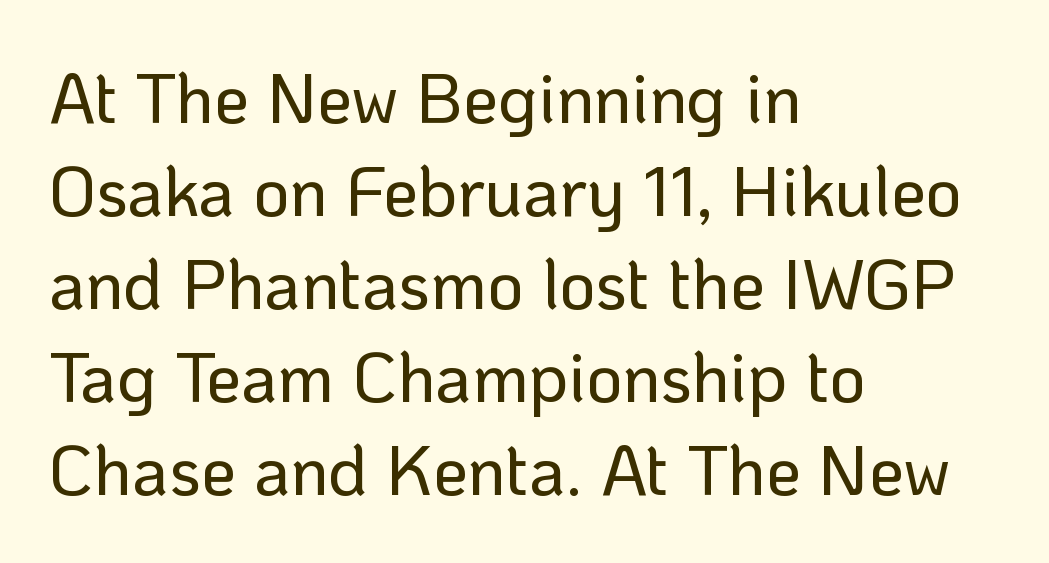
There is no visible air inserted between adjacent glyphs. Notice how the stems are strictly vertical — no italics here. A classic flush-left, rag-right setting is used for this passage. Compared with typical paragraphs, the rows here are spaced about the same. Spacing verdict: proportional, widths tailored to each character.
